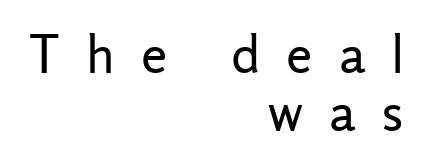
{"serif": "no", "italic": "no", "bold": "no", "weight": "regular", "width": "normal", "stroke_contrast": "low", "x_height": "medium", "monospaced": "no", "underline": "no", "align": "right", "line_spacing": "tight", "line_spacing_ratio": 1.09, "letter_spacing": "wide", "letter_spacing_em": 0.49, "glyph_px": 53}
